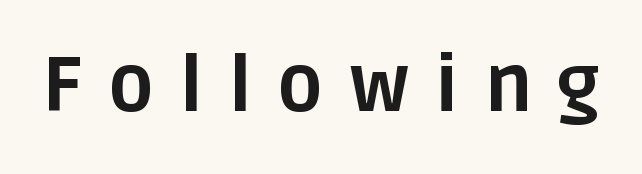
Q: Is the text bold? A: Yes.
Q: Is the text italic (slanted)? A: No, it is upright.
Q: Is the typeface a serif or a sans-serif typeface? A: Sans-serif.
Q: Is the text underlined? A: No.
Q: Is the spacing between letters normal or unusually wide? A: Unusually wide.
Q: Width (condensed, normal, or wide)? A: Normal.
Q: Stroke contrast? A: Low.
Q: x-height? A: Large.
Q: Monospaced? A: No.
